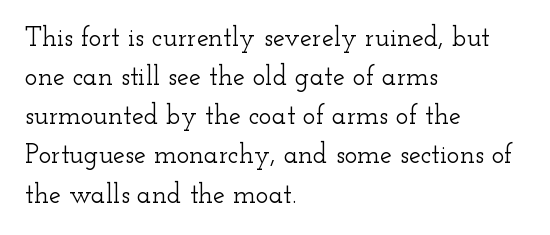
Evenly set lines give the paragraph a standard silhouette. What stands out about the letter spacing? Nothing — it is the standard amount. Glance below the letters and you will spot only blank space. The compositor pushed each line to the left boundary. The axis of the letterforms is exactly vertical.
